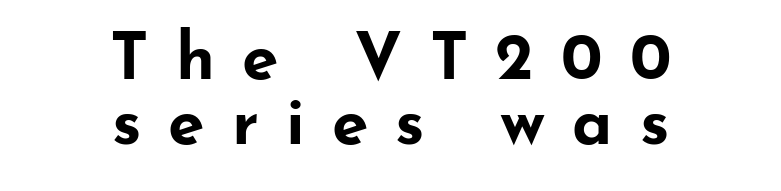
{"serif": "no", "italic": "no", "bold": "yes", "weight": "bold", "width": "wide", "stroke_contrast": "low", "x_height": "small", "monospaced": "no", "underline": "no", "align": "center", "line_spacing": "tight", "line_spacing_ratio": 0.99, "letter_spacing": "wide", "letter_spacing_em": 0.41, "glyph_px": 66}
